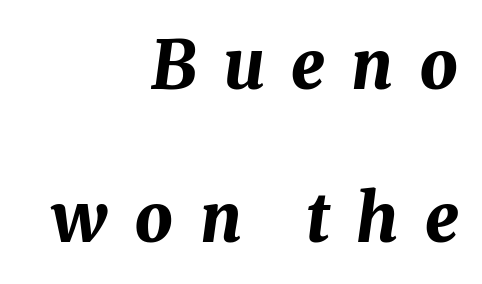
Q: Is the text bold? A: Yes.
Q: Is the text italic (slanted)? A: Yes, it leans right by about 8 degrees.
Q: Is the text underlined? A: No.
Q: How is the paragraph aligned? A: Right-aligned.
Q: Is the spacing between letters normal or unusually wide? A: Unusually wide.
Q: Is the spacing between lines tight, normal or loose? A: Loose.
Q: Width (condensed, normal, or wide)? A: Normal.
Q: Stroke contrast? A: Medium.
Q: x-height? A: Medium.
Q: Monospaced? A: No.
